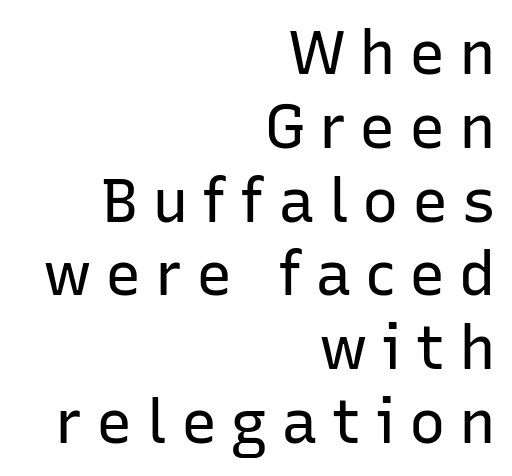
{"serif": "no", "italic": "no", "bold": "no", "weight": "regular", "width": "normal", "stroke_contrast": "low", "x_height": "medium", "monospaced": "no", "underline": "no", "align": "right", "line_spacing_ratio": 1.21, "letter_spacing": "wide", "letter_spacing_em": 0.22, "glyph_px": 61}
